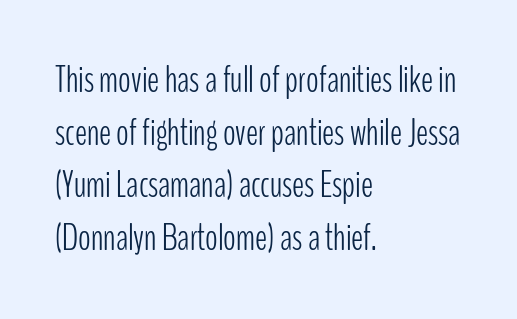
Q: Is the text bold? A: No.
Q: Is the text italic (slanted)? A: No, it is upright.
Q: Is the typeface a serif or a sans-serif typeface? A: Sans-serif.
Q: Is the text underlined? A: No.
Q: How is the paragraph aligned? A: Left-aligned.
Q: Is the spacing between letters normal or unusually wide? A: Normal.
Q: Is the spacing between lines tight, normal or loose? A: Normal.
Q: Width (condensed, normal, or wide)? A: Condensed.
Q: Stroke contrast? A: Low.
Q: x-height? A: Medium.
Q: Monospaced? A: No.
